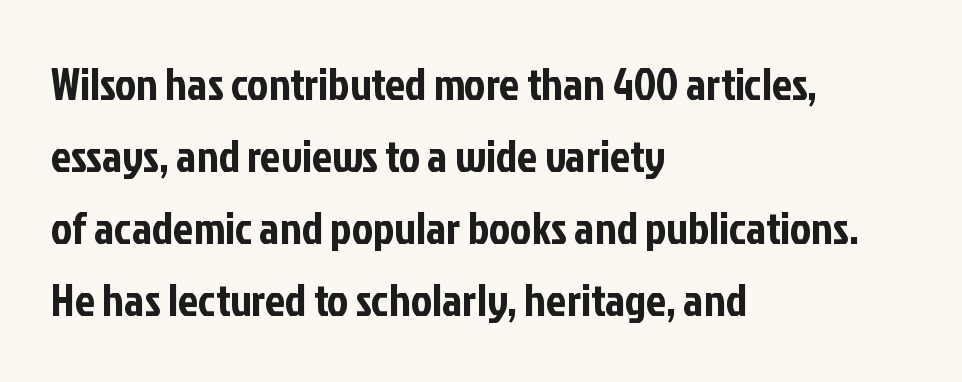
Q: Is the text italic (slanted)? A: No, it is upright.
Q: Is the typeface a serif or a sans-serif typeface? A: Sans-serif.
Q: Is the text underlined? A: No.
Q: How is the paragraph aligned? A: Left-aligned.
Q: Is the spacing between letters normal or unusually wide? A: Normal.
Q: Is the spacing between lines tight, normal or loose? A: Normal.
Q: Width (condensed, normal, or wide)? A: Condensed.
Q: Stroke contrast? A: Low.
Q: x-height? A: Medium.
Q: Monospaced? A: No.
